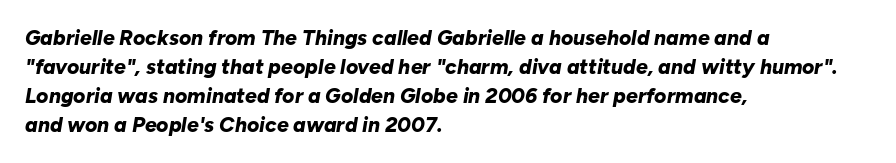
Q: Is the text bold? A: Yes.
Q: Is the text italic (slanted)? A: Yes, it leans right by about 10 degrees.
Q: Is the text underlined? A: No.
Q: How is the paragraph aligned? A: Left-aligned.
Q: Is the spacing between letters normal or unusually wide? A: Normal.
Q: Is the spacing between lines tight, normal or loose? A: Normal.
